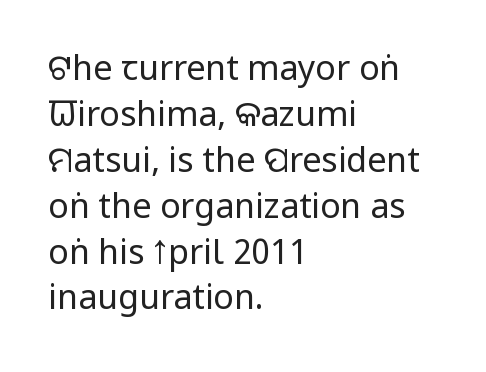
Q: Is the text bold? A: No.
Q: Is the text italic (slanted)? A: No, it is upright.
Q: Is the typeface a serif or a sans-serif typeface? A: Sans-serif.
Q: Is the text underlined? A: No.
Q: How is the paragraph aligned? A: Left-aligned.
Q: Is the spacing between letters normal or unusually wide? A: Normal.
Q: Is the spacing between lines tight, normal or loose? A: Normal.
Q: Width (condensed, normal, or wide)? A: Condensed.
Q: Stroke contrast? A: Low.
Q: x-height? A: Large.
Q: Monospaced? A: No.
